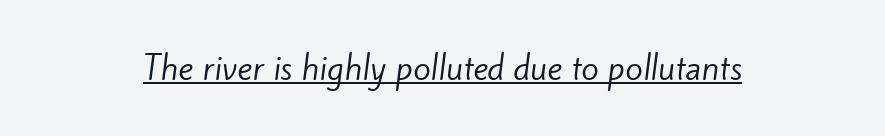
Q: Is the text bold? A: No.
Q: Is the typeface a serif or a sans-serif typeface? A: Sans-serif.
Q: Is the text underlined? A: Yes.
Q: Is the spacing between letters normal or unusually wide? A: Normal.
Q: Width (condensed, normal, or wide)? A: Normal.
Q: Stroke contrast? A: Low.
Q: x-height? A: Small.
Q: Monospaced? A: No.
